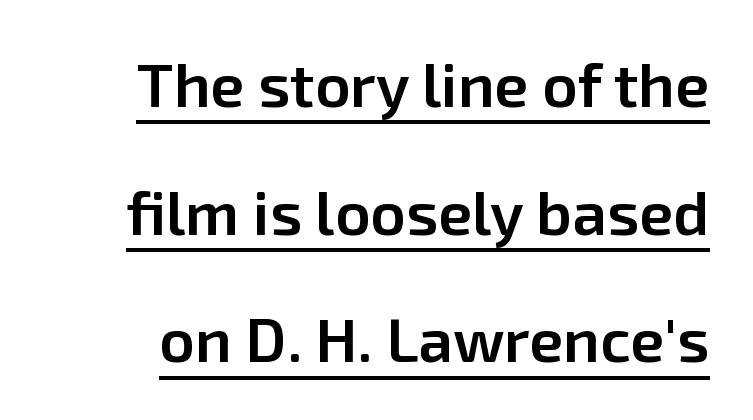
Compared with typical body copy, the letter spacing here is the same. One glance says open: line gaps are wider than usual. Does the weight exceed regular? Yes, but only to semibold. The face used here is a sans, in the tradition of grotesques and geometrics.
